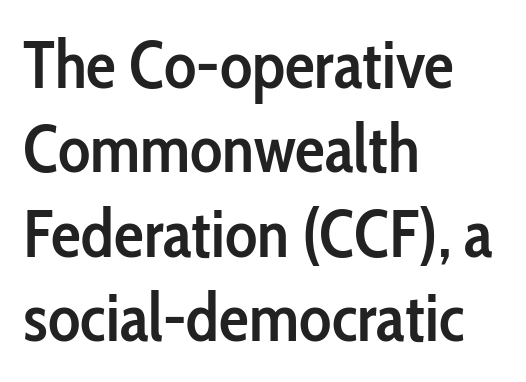
Every stem runs plumb, perpendicular to the baseline. Nope, no serifs anywhere on these letters. Heft: intermediate — a semibold. A typesetter would call this proportional, since set widths differ per character. The gaps between neighbouring characters are ordinary and unremarkable.
